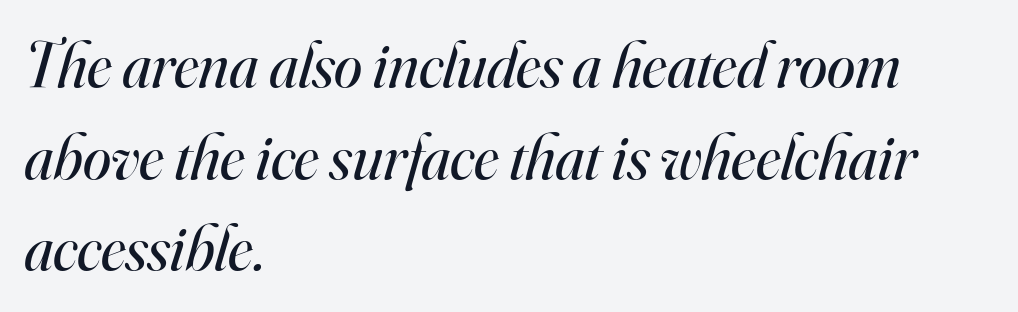
The image shows 64 px regular-weight serif type, italic (leaning right); set left-aligned, normal line spacing (1.43x), normal letter spacing, not underlined; high stroke contrast and a small x-height.
